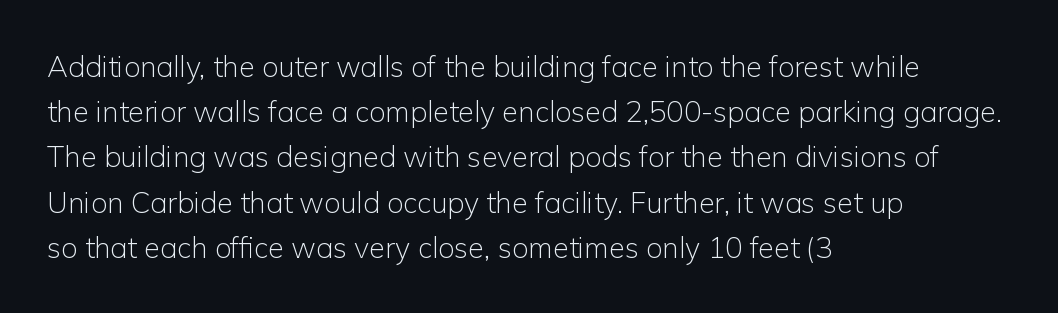
If you measured baseline to baseline, you'd find a middling distance. Looks like regular typesetting: each glyph gets only the width it needs. The foot of each line stays bare and open. A roman cut, with each character standing at attention. Typeset ragged right — the left edge is the straight one. No chunkiness to these letters — they're not bold.
